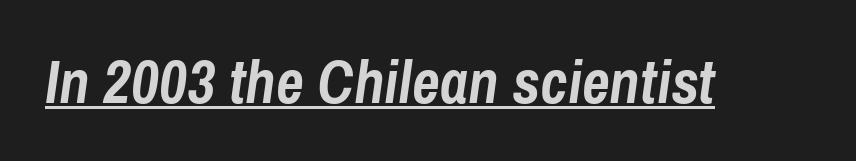
The image shows 61 px semibold, condensed type, italic (leaning right); set normal letter spacing, underlined; low stroke contrast and a medium x-height.
